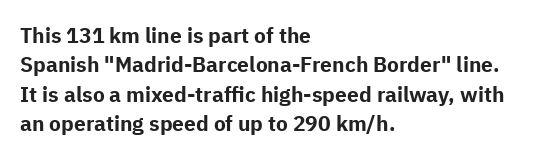
Posture: upright roman. Underlining? Definitely not there. Each line starts at the same left margin while the right side varies. Stroke thickness is high; the sample reads as a true bold. The block of text has a typical density, with ordinary space between rows.
